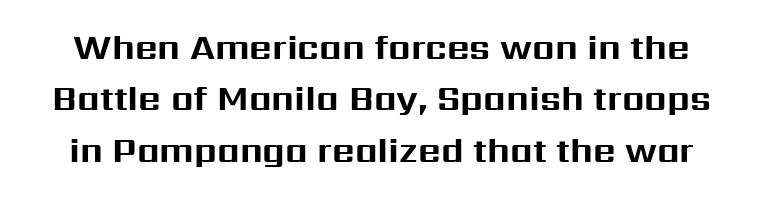
Caption: bold face, heavy strokes. The block of text has a typical density, with ordinary space between rows. The face used here is proportionally spaced, like ordinary book or web type. The gaps between neighbouring characters are ordinary and unremarkable. A roman cut, with each character standing at attention.
